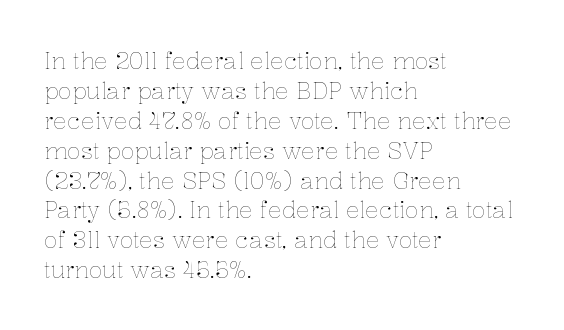
The lines are quadded left. The font sits on the lighter half of the weight spectrum, regular included. Tracking here is standard; glyphs follow each other at the usual distance. Italic? Not at all — the glyphs are vertical. Rule under the text: the space is simply empty.
